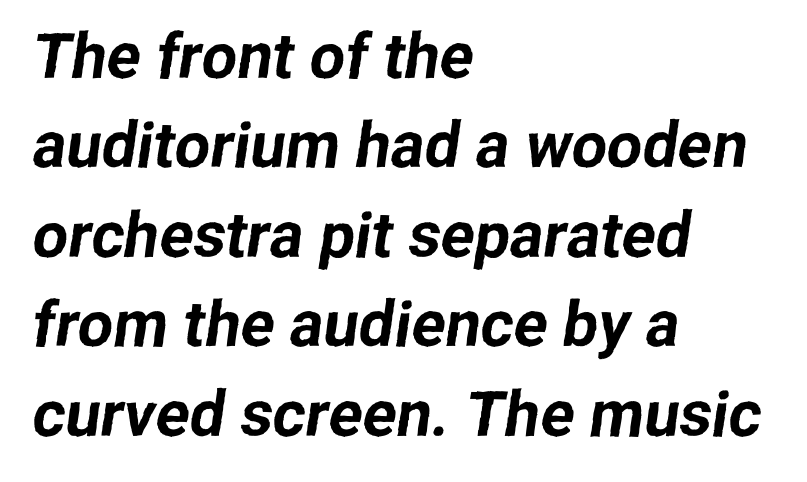
The face used here is a sans, in the tradition of grotesques and geometrics. These lines are set flush left with a ragged right edge. Lines of text with bare space underneath. The face used here is rendered with its standard letterfit. Proportional: the letters do not fall into vertical columns. Honestly, the row spacing looks completely unremarkable.
